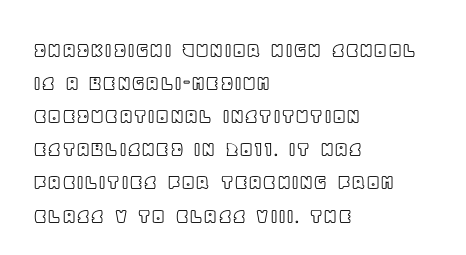
The block of text has a typical density, with ordinary space between rows. Tracking here is standard; glyphs follow each other at the usual distance. The strip under each line holds only bare page. The lettering holds an erect, upright posture throughout. Teacher's note: observe the even left margin — that is flush-left alignment.
